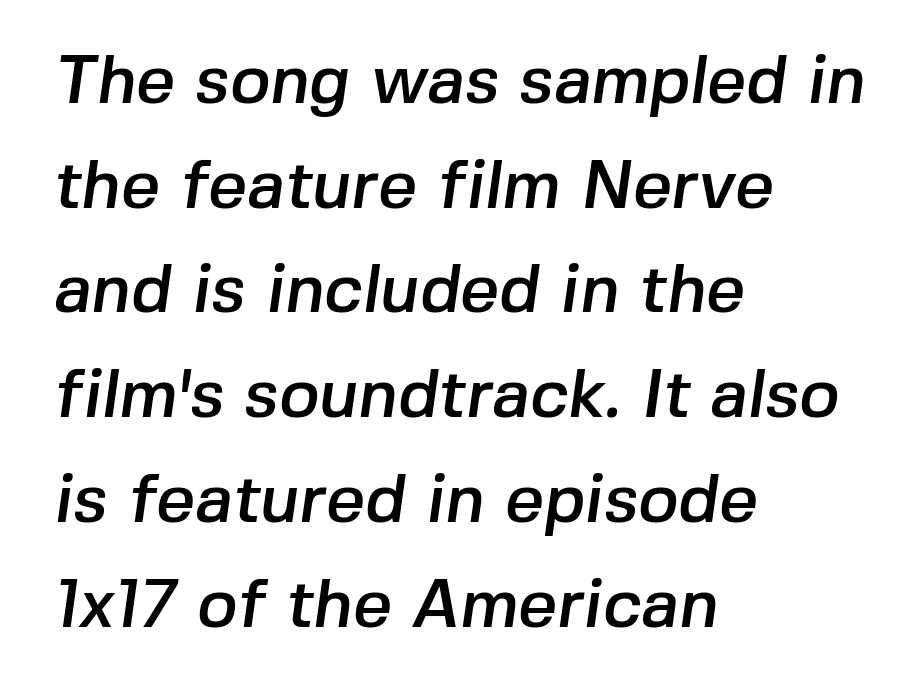
{"serif": "no", "width": "normal", "stroke_contrast": "low", "x_height": "medium", "monospaced": "no", "underline": "no", "align": "left", "line_spacing": "normal", "line_spacing_ratio": 1.54, "letter_spacing": "normal", "letter_spacing_em": 0.0, "glyph_px": 68}
